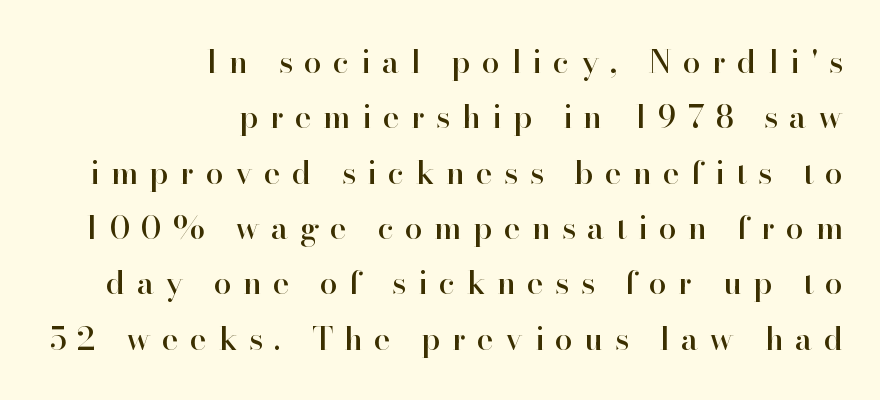
A bare baseline throughout the passage. Looks like regular typesetting: each glyph gets only the width it needs. Ordinary non-slanted type is in use. This is serif lettering, the kind often seen in printed books. Words appear elongated and porous because spacing is wide.
